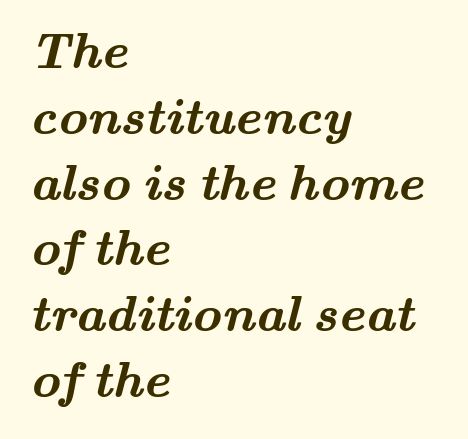
The image shows 51 px semibold, wide serif type; set left-aligned, normal line spacing (1.29x), normal letter spacing, not underlined; medium stroke contrast and a small x-height.
